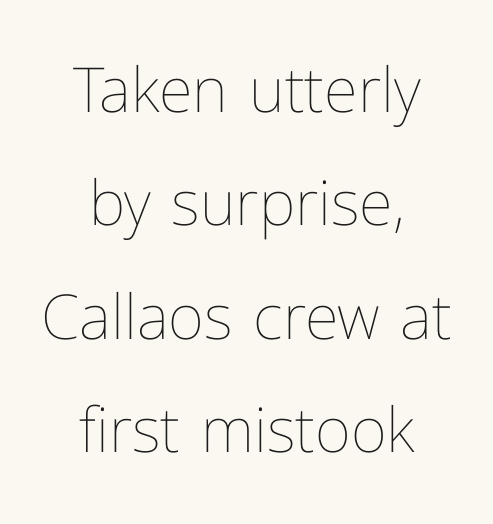
{"italic": "no", "bold": "no", "weight": "thin", "width": "normal", "stroke_contrast": "low", "x_height": "medium", "monospaced": "no", "underline": "no", "align": "center", "line_spacing_ratio": 1.83, "letter_spacing": "normal", "letter_spacing_em": 0.0, "glyph_px": 62}
